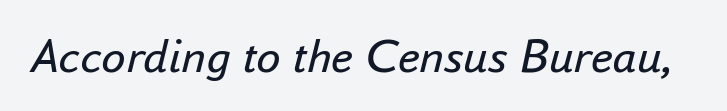
The image shows 49 px regular-weight type, italic (leaning right); set normal letter spacing, not underlined; low stroke contrast and a small x-height.
